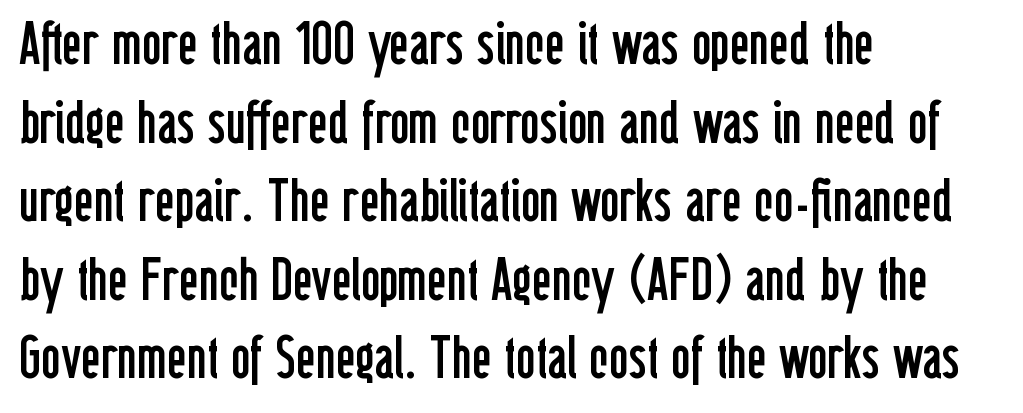
Looks like regular typesetting: each glyph gets only the width it needs. Every stem runs plumb, perpendicular to the baseline. Stems here are at most as thick as an everyday book face. Note: no serifs on the glyphs.
